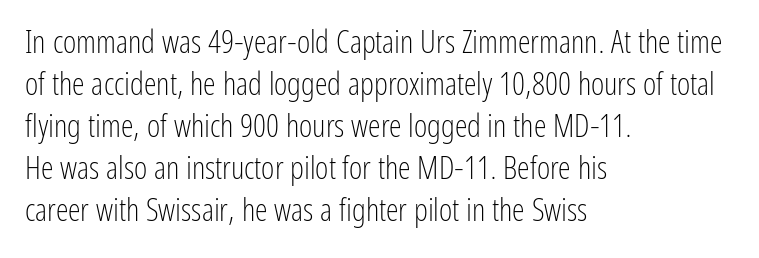
The axis of the letterforms is exactly vertical. This sample uses plain, unmodified letter spacing. One-word summary of the alignment: left. The face used here is proportionally spaced, like ordinary book or web type. Whoever set this chose a conventional vertical rhythm.
